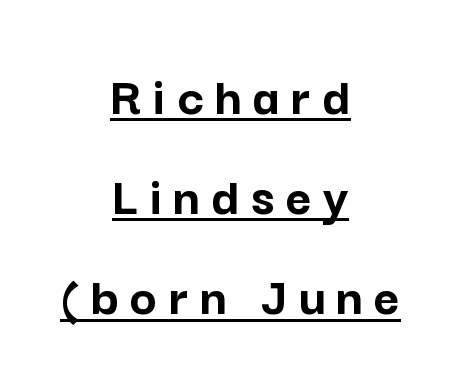
The glyphs in this specimen are sans serif. This sample has the flowing, uneven cadence of proportional lettering. The face used here has the dense, thick strokes of a bold. Decoration check: the copy is underlined.
